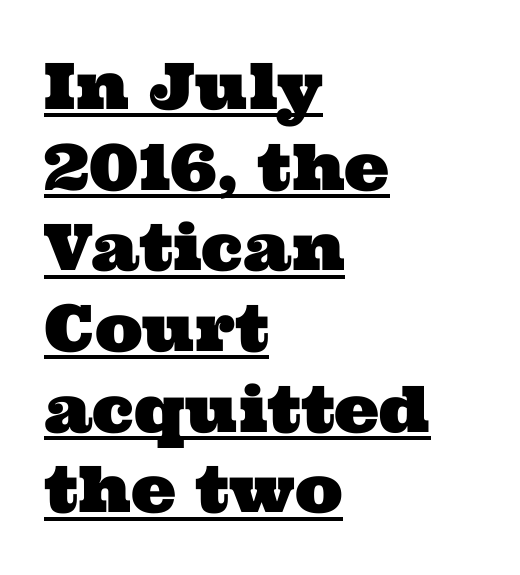
Each line of the rendering has a horizontal stroke beneath the glyphs. The type family on display is of the serif kind. Leading: standard. Nothing unusual about the tracking: characters are spaced as the font intends. One-word summary of the alignment: left.
